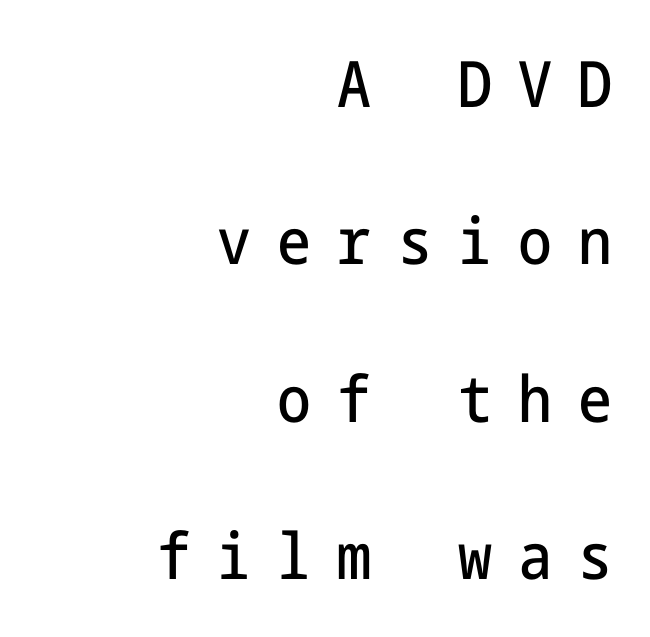
The passage shown stacks its lines with a broad gap. This rendering features lettering with no underline. Notice how the passage keeps a crisp vertical edge on the right only. Loose tracking; the words dissolve into strings of separated letters.
